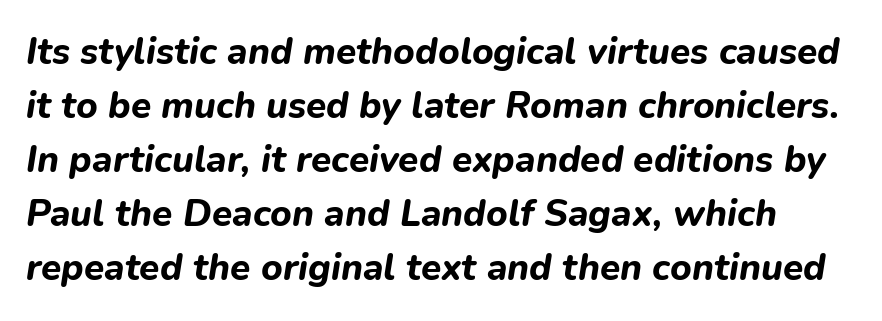
Q: Is the text bold? A: Yes.
Q: Is the text italic (slanted)? A: Yes, it leans right by about 9 degrees.
Q: Is the text underlined? A: No.
Q: Is the spacing between letters normal or unusually wide? A: Normal.
Q: Is the spacing between lines tight, normal or loose? A: Normal.
Q: Width (condensed, normal, or wide)? A: Normal.
Q: Stroke contrast? A: Low.
Q: x-height? A: Medium.
Q: Monospaced? A: No.
